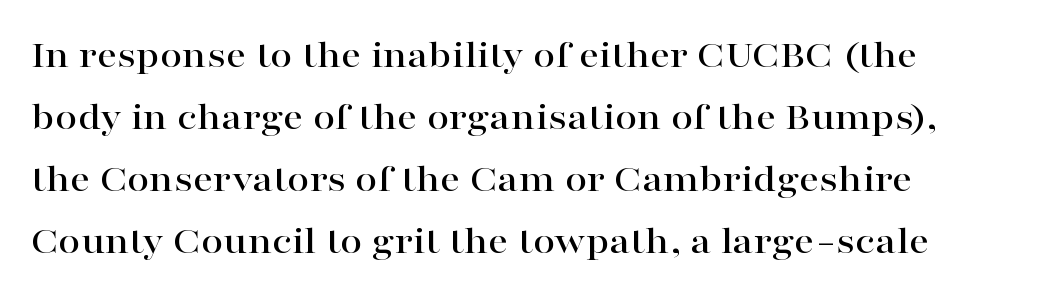
Is this a fixed-width face? No — the glyphs have proportional, varying widths. The letters carry serifs — small finishing strokes at the ends of their stems. Compared with typical paragraphs, the rows here are spaced about the same. Does extra space separate the letters? No, they use regular spacing. The foot of each line stays bare and open.
